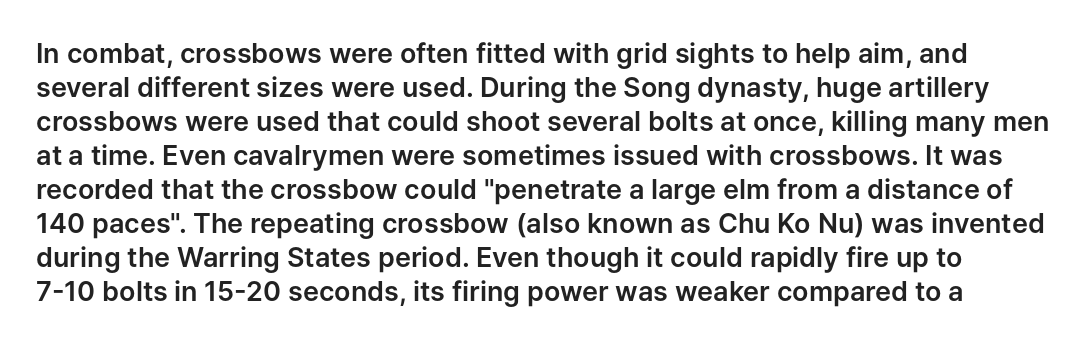
Q: Is the text italic (slanted)? A: No, it is upright.
Q: Is the text underlined? A: No.
Q: Is the spacing between letters normal or unusually wide? A: Normal.
Q: Is the spacing between lines tight, normal or loose? A: Normal.
